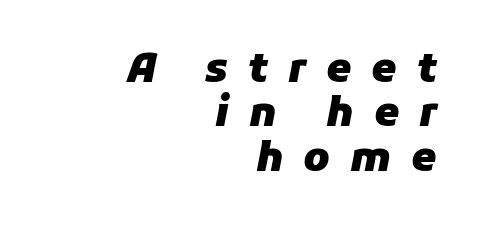
{"italic": "yes", "lean": "right", "slant_degrees": 11, "bold": "yes", "weight": "heavy", "width": "normal", "stroke_contrast": "low", "x_height": "medium", "monospaced": "no", "underline": "no", "align": "right", "line_spacing": "tight", "line_spacing_ratio": 1.11, "letter_spacing": "wide", "letter_spacing_em": 0.5, "glyph_px": 40}
